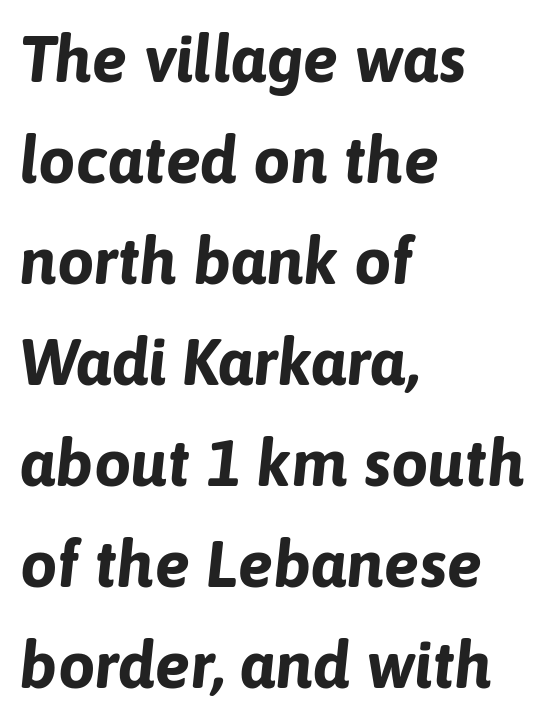
Q: Is the text bold? A: Yes.
Q: Is the text italic (slanted)? A: Yes, it leans right by about 6 degrees.
Q: Is the text underlined? A: No.
Q: How is the paragraph aligned? A: Left-aligned.
Q: Is the spacing between letters normal or unusually wide? A: Normal.
Q: Is the spacing between lines tight, normal or loose? A: Normal.
Q: Width (condensed, normal, or wide)? A: Normal.
Q: Stroke contrast? A: Low.
Q: x-height? A: Medium.
Q: Monospaced? A: No.
